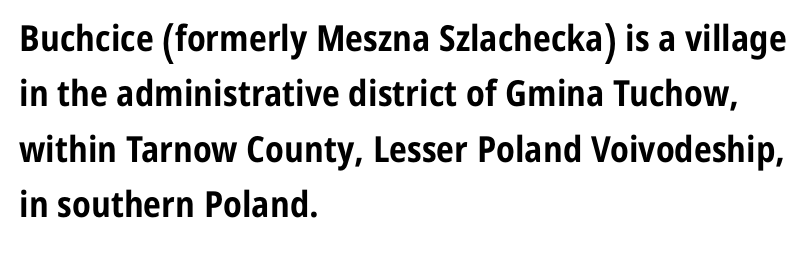
Looks like regular typesetting: each glyph gets only the width it needs. Weight check: bold — yes, fully. Anything drawn beneath the words? Only blank space. Compared with a centered layout, this one pins lines to the left instead. A typesetter would call this zero additional tracking. Is this a sans? Yes — the strokes have no serifs.
